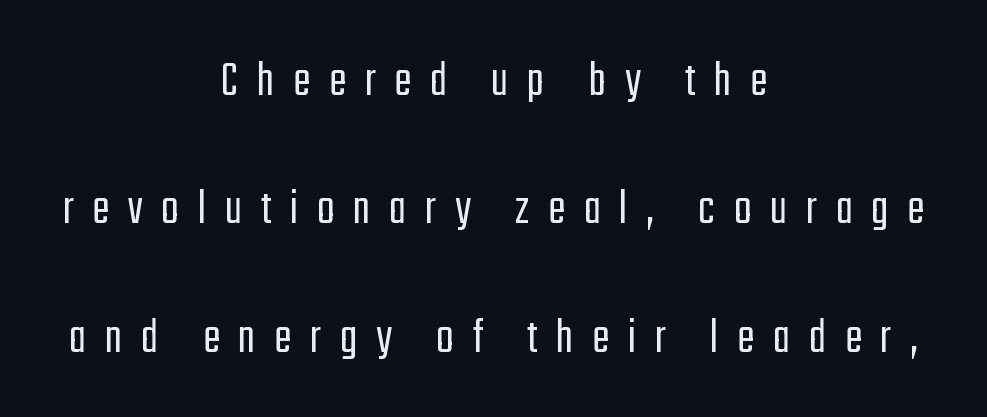
Students, observe: this is what heavily led, spacious text looks like. Style check: upright. Casual observation: everything's sitting right in the middle. Weight: regular or lighter. Characters follow at a spacing far wider than the type designer built in. Check under the words: just untouched page.
